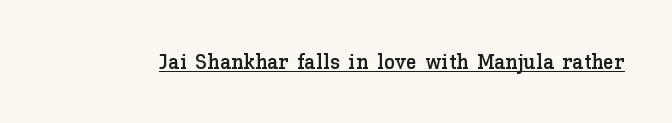
Compared with typical body copy, the letter spacing here is the same. Honestly, the underline is the first thing you notice here. No italicization has been applied; the sample stays upright.
